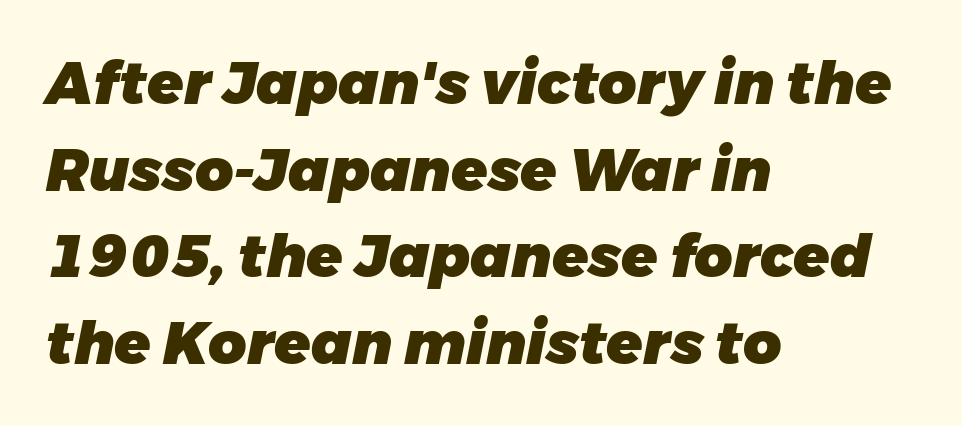
The lettering tilts uniformly, giving the passage an italic look. Weight check: bold — yes, fully. The designer left line spacing at the default. The lines in this sample share a left origin and differ only in where they stop. This sample has the flowing, uneven cadence of proportional lettering.
